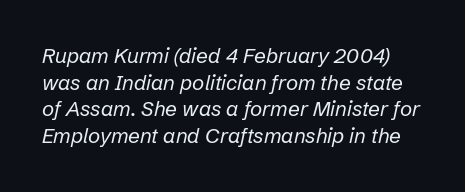
{"italic": "yes", "lean": "right", "slant_degrees": 12, "bold": "no", "underline": "no", "line_spacing": "normal", "line_spacing_ratio": 1.27, "letter_spacing": "normal", "letter_spacing_em": 0.0, "glyph_px": 21}
